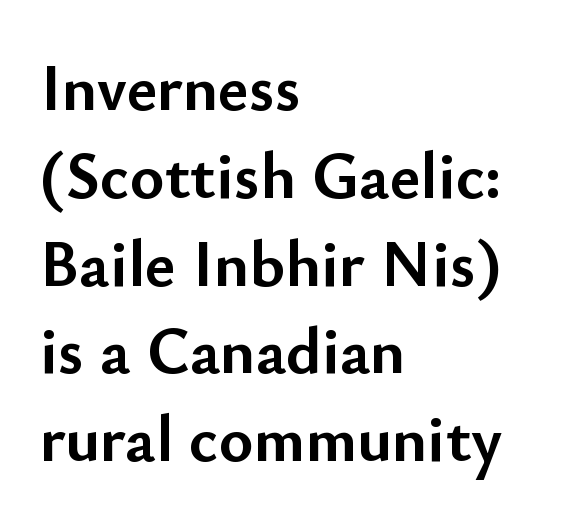
{"serif": "no", "italic": "no", "bold": "yes", "weight": "semibold", "width": "normal", "stroke_contrast": "low", "x_height": "small", "monospaced": "no", "underline": "no", "align": "left", "line_spacing": "normal", "line_spacing_ratio": 1.33, "letter_spacing": "normal", "letter_spacing_em": 0.0, "glyph_px": 66}
